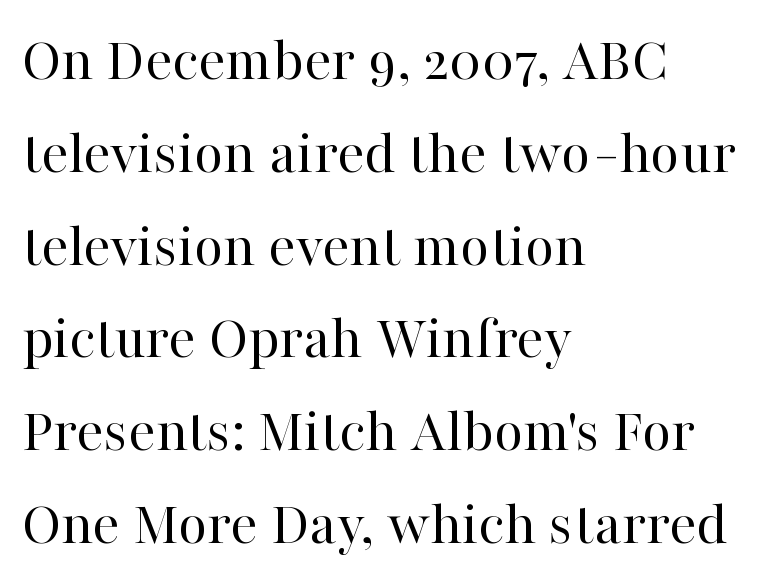
Font category for this specimen: serif. Heaviness? Minimal to ordinary, like unemphasized prose. The space between consecutive lines is moderate. The font's upright variant was chosen for this text.
